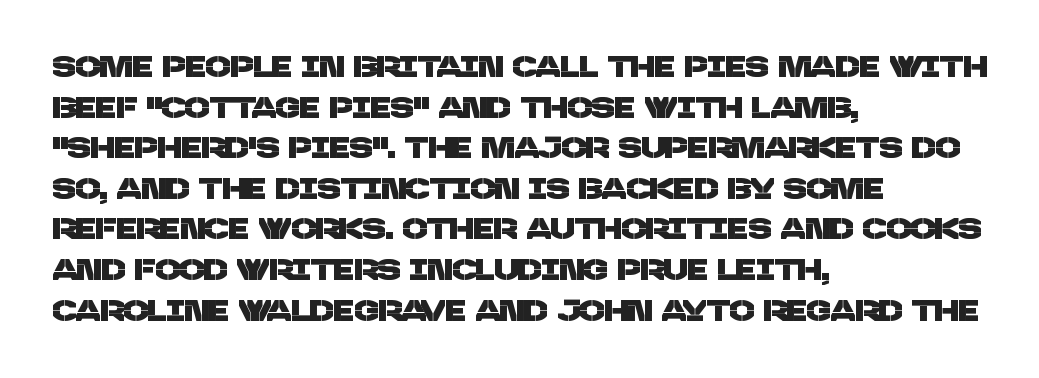
Q: Is the typeface a serif or a sans-serif typeface? A: Sans-serif.
Q: Is the text underlined? A: No.
Q: How is the paragraph aligned? A: Left-aligned.
Q: Is the spacing between letters normal or unusually wide? A: Normal.
Q: Is the spacing between lines tight, normal or loose? A: Normal.
Q: Width (condensed, normal, or wide)? A: Normal.
Q: Stroke contrast? A: Low.
Q: x-height? A: Large.
Q: Monospaced? A: No.
